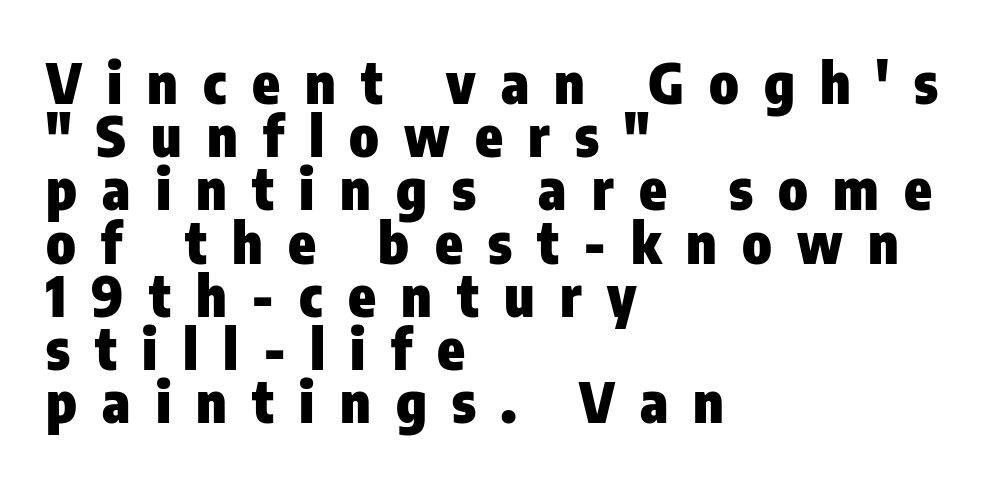
Letter spacing: wide. Descenders hang freely into open space. Spacing verdict: proportional, widths tailored to each character. The strokes are fattened all the way to bold. Typographically, this falls in the sans-serif category.
